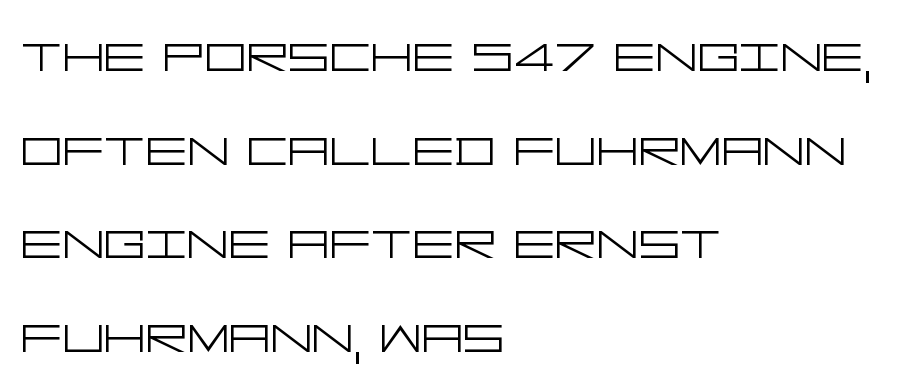
The image shows 65 px light, wide sans-serif type, upright; set left-aligned, normal line spacing (1.44x), normal letter spacing, not underlined; low stroke contrast and a large x-height.
